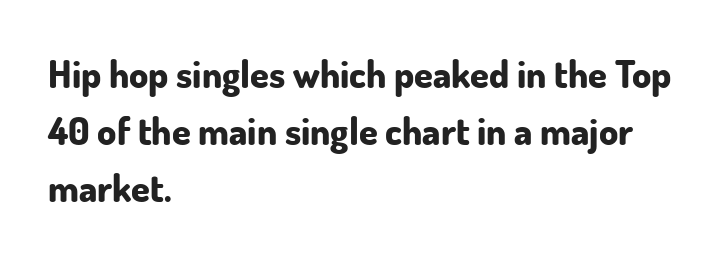
{"serif": "no", "italic": "no", "bold": "yes", "weight": "bold", "width": "normal", "stroke_contrast": "low", "x_height": "small", "monospaced": "no", "underline": "no", "align": "left", "line_spacing": "normal", "line_spacing_ratio": 1.5, "letter_spacing": "normal", "letter_spacing_em": 0.0, "glyph_px": 38}
